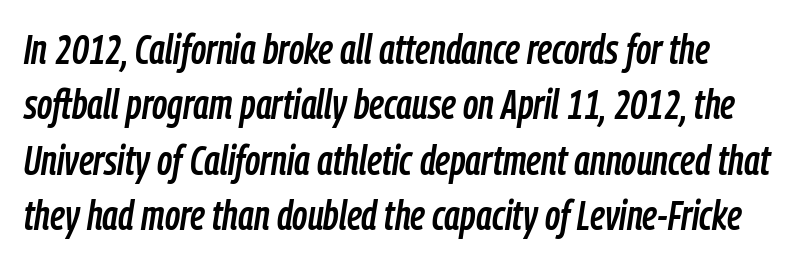
The zone under the glyphs is completely vacant. Think of a printed novel: that variable character pitch is what you see here. Looking at the ascenders, they clearly lean. Students, note that the glyphs here touch the page at normal intervals. Evenly set lines give the paragraph a standard silhouette.
